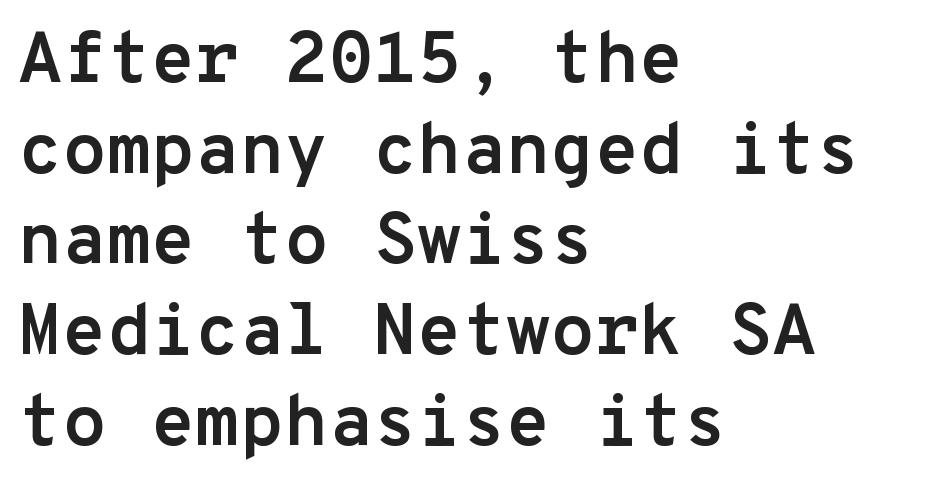
Underline: absent. Students, observe: this is what conventionally led text looks like. The rendering uses typewriter-style spacing with identical character cells. This is roman type, the default non-slanted kind. Between one letter and the next there's only the usual sliver of space.
